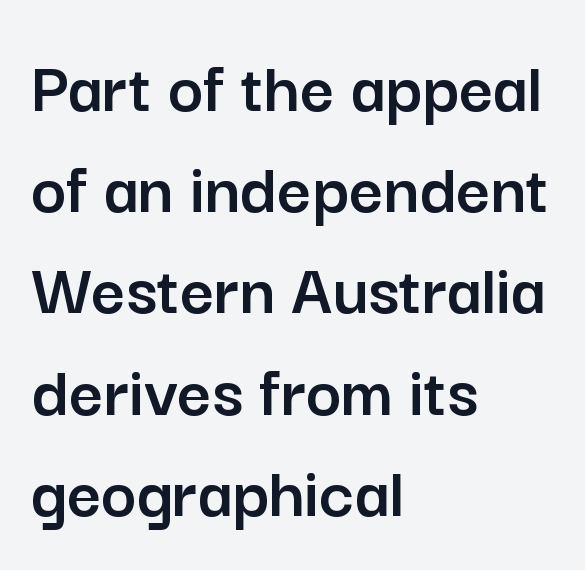
These lines are composed in type without serifs. Nobody drew a line under any word here. This sample has the flowing, uneven cadence of proportional lettering. Honestly, the letter spacing is just normal — you wouldn't notice it. Reading down the column, the eye jumps a familiar distance to each next line.
